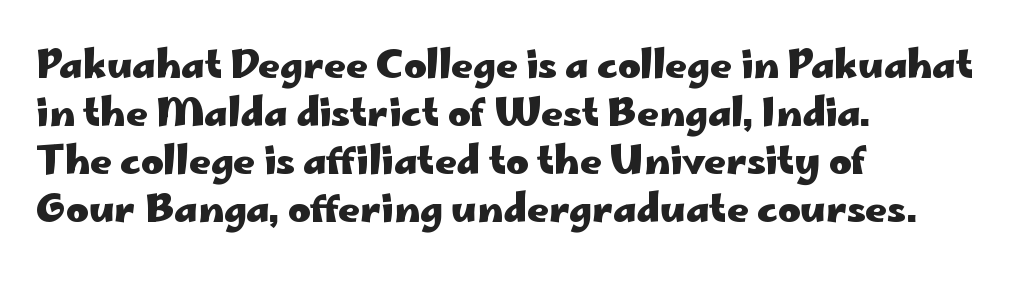
Q: Is the text bold? A: Yes.
Q: Is the text italic (slanted)? A: No, it is upright.
Q: Is the typeface a serif or a sans-serif typeface? A: Sans-serif.
Q: Is the text underlined? A: No.
Q: How is the paragraph aligned? A: Left-aligned.
Q: Is the spacing between letters normal or unusually wide? A: Normal.
Q: Is the spacing between lines tight, normal or loose? A: Normal.
Q: Width (condensed, normal, or wide)? A: Wide.
Q: Stroke contrast? A: Low.
Q: x-height? A: Small.
Q: Monospaced? A: No.
